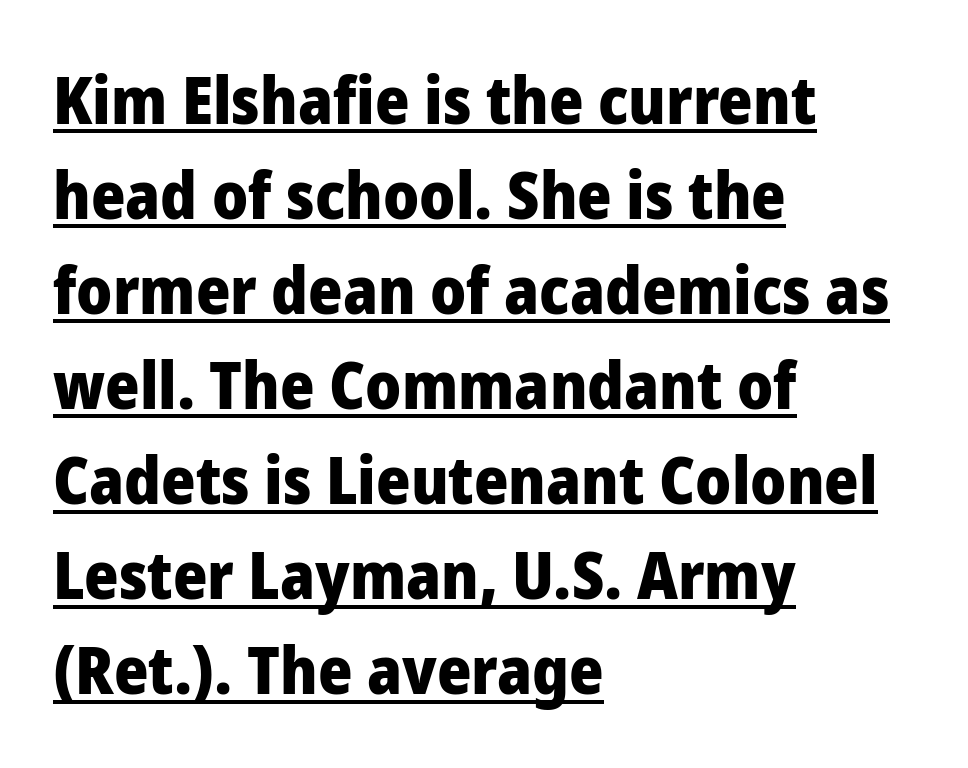
{"serif": "no", "italic": "no", "bold": "yes", "weight": "heavy", "width": "normal", "stroke_contrast": "low", "x_height": "medium", "monospaced": "no", "underline": "yes", "align": "left", "line_spacing": "normal", "line_spacing_ratio": 1.44, "letter_spacing": "normal", "letter_spacing_em": 0.0, "glyph_px": 66}
